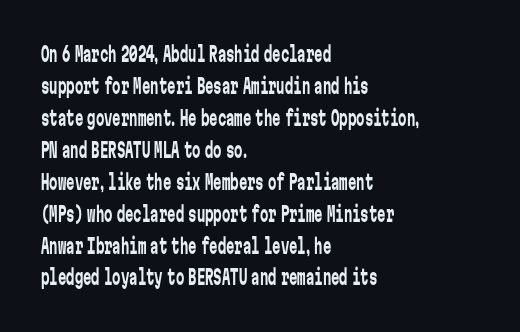
The image shows 21 px text type, upright; set left-aligned, normal line spacing (1.52x), normal letter spacing, not underlined.
